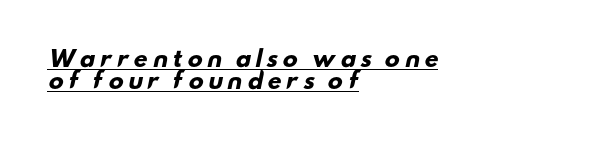
The image shows 22 px bold type; set left-aligned, tight line spacing (1.0x), underlined.
